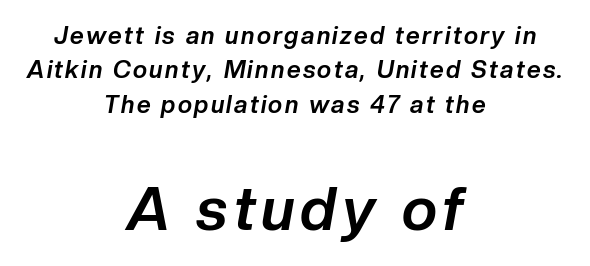
{"italic": "yes", "lean": "right", "slant_degrees": 10, "bold": "yes", "weight": "bold", "width": "normal", "stroke_contrast": "low", "x_height": "medium", "monospaced": "no", "underline": "no", "align": "center", "line_spacing": "normal", "line_spacing_ratio": 1.43, "larger_block": "second", "size_ratio": 2.5, "glyph_px": 60}
